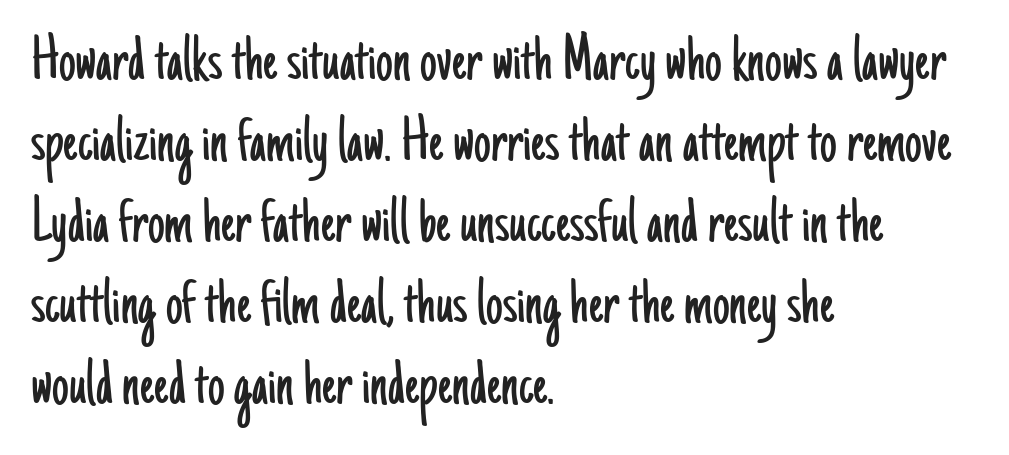
Q: Is the text bold? A: No.
Q: Is the text italic (slanted)? A: No, it is upright.
Q: Is the typeface a serif or a sans-serif typeface? A: Sans-serif.
Q: Is the text underlined? A: No.
Q: How is the paragraph aligned? A: Left-aligned.
Q: Is the spacing between letters normal or unusually wide? A: Normal.
Q: Width (condensed, normal, or wide)? A: Condensed.
Q: Stroke contrast? A: Low.
Q: x-height? A: Small.
Q: Monospaced? A: No.
